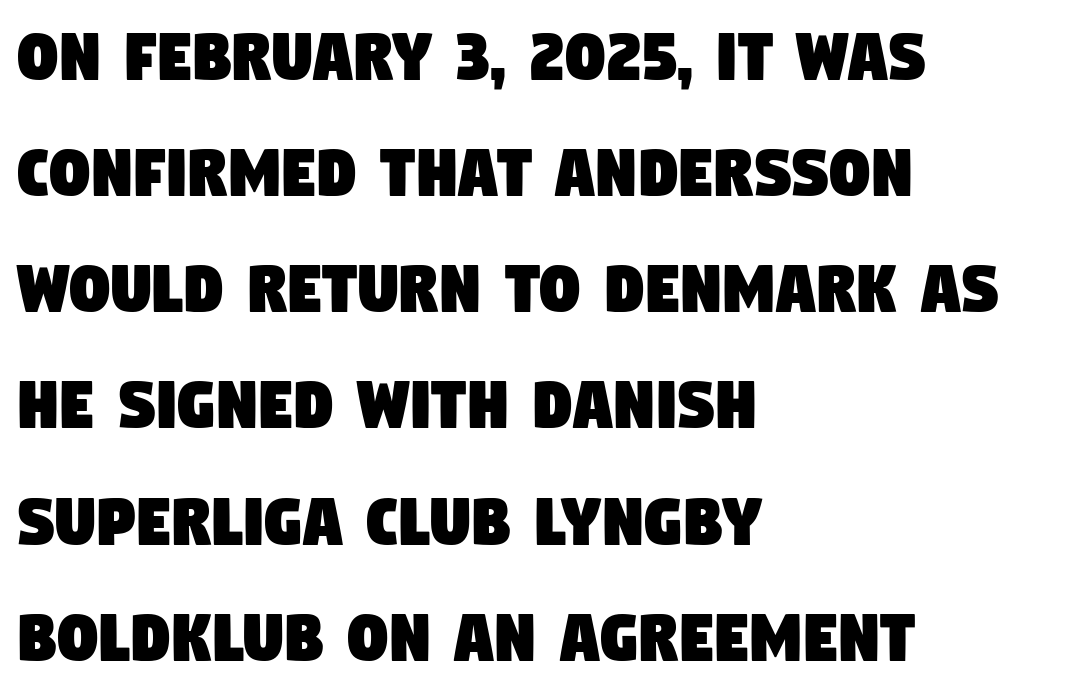
Q: Is the typeface a serif or a sans-serif typeface? A: Sans-serif.
Q: Is the text underlined? A: No.
Q: How is the paragraph aligned? A: Left-aligned.
Q: Is the spacing between letters normal or unusually wide? A: Normal.
Q: Is the spacing between lines tight, normal or loose? A: Normal.
Q: Width (condensed, normal, or wide)? A: Condensed.
Q: Stroke contrast? A: Low.
Q: x-height? A: Large.
Q: Monospaced? A: No.
